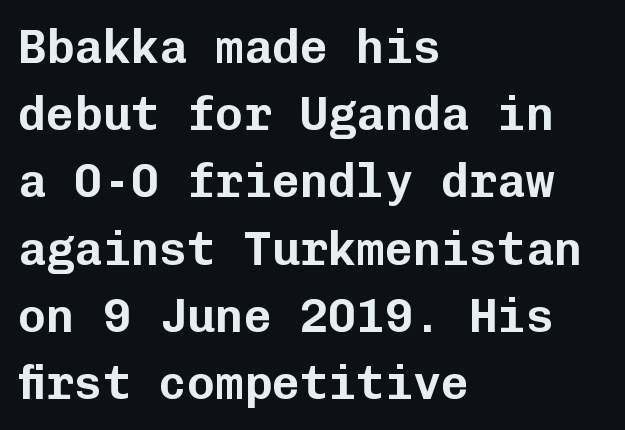
{"serif": "no", "italic": "no", "width": "normal", "stroke_contrast": "low", "x_height": "medium", "monospaced": "yes", "underline": "no", "align": "left", "line_spacing": "normal", "line_spacing_ratio": 1.43, "letter_spacing": "normal", "letter_spacing_em": 0.0, "glyph_px": 47}
